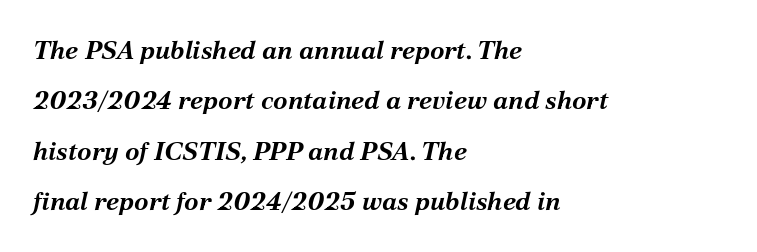
Q: Is the text bold? A: Yes.
Q: Is the text italic (slanted)? A: Yes, it leans right by about 12 degrees.
Q: Is the text underlined? A: No.
Q: How is the paragraph aligned? A: Left-aligned.
Q: Is the spacing between letters normal or unusually wide? A: Normal.
Q: Is the spacing between lines tight, normal or loose? A: Loose.
